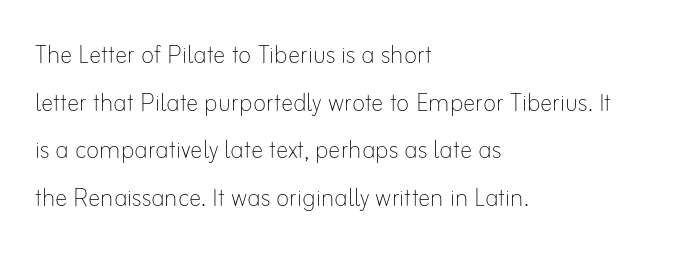
{"italic": "no", "bold": "no", "weight": "thin", "width": "normal", "stroke_contrast": "low", "x_height": "small", "monospaced": "no", "underline": "no", "align": "left", "line_spacing": "normal", "line_spacing_ratio": 1.54, "letter_spacing": "normal", "letter_spacing_em": 0.0, "glyph_px": 31}
